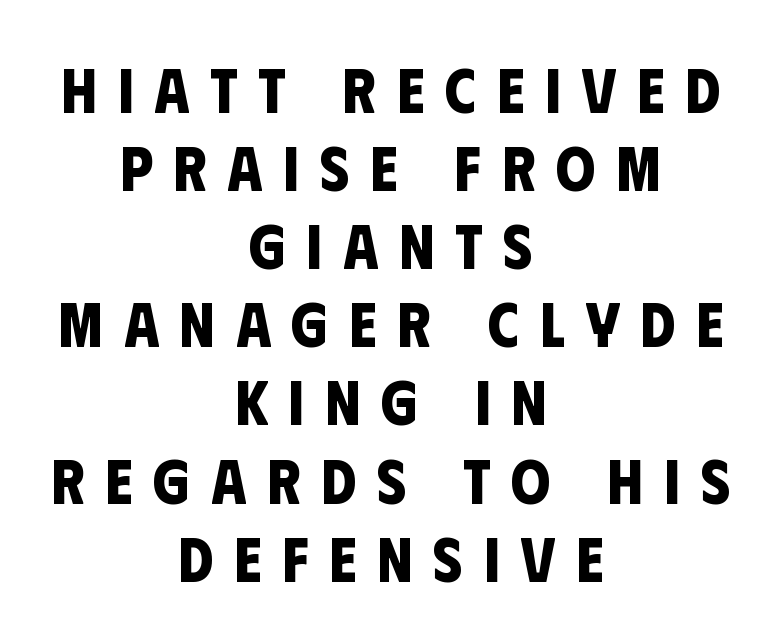
Q: Is the text bold? A: Yes.
Q: Is the typeface a serif or a sans-serif typeface? A: Sans-serif.
Q: Is the text underlined? A: No.
Q: How is the paragraph aligned? A: Centered.
Q: Is the spacing between letters normal or unusually wide? A: Unusually wide.
Q: Width (condensed, normal, or wide)? A: Condensed.
Q: Stroke contrast? A: Low.
Q: x-height? A: Large.
Q: Monospaced? A: No.
